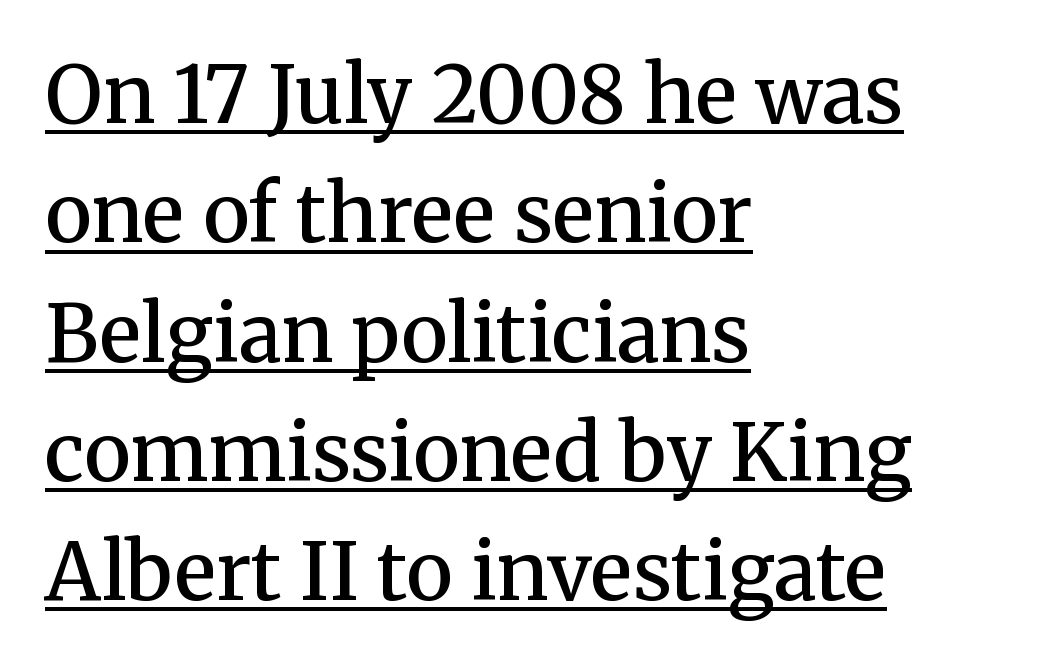
Q: Is the text bold? A: Semi-bold.
Q: Is the text italic (slanted)? A: No, it is upright.
Q: Is the typeface a serif or a sans-serif typeface? A: Serif.
Q: Is the text underlined? A: Yes.
Q: How is the paragraph aligned? A: Left-aligned.
Q: Is the spacing between letters normal or unusually wide? A: Normal.
Q: Is the spacing between lines tight, normal or loose? A: Normal.
Q: Width (condensed, normal, or wide)? A: Normal.
Q: Stroke contrast? A: Medium.
Q: x-height? A: Medium.
Q: Monospaced? A: No.
